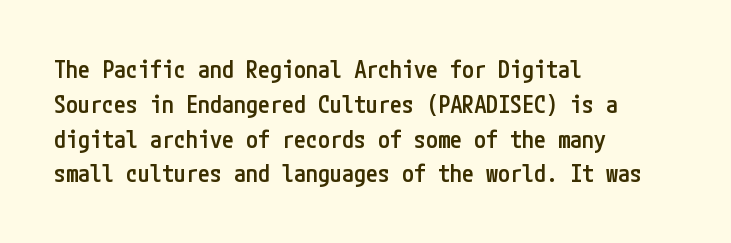
The image shows 24 px text type, upright; set left-aligned, normal line spacing (1.45x), normal letter spacing, not underlined.
